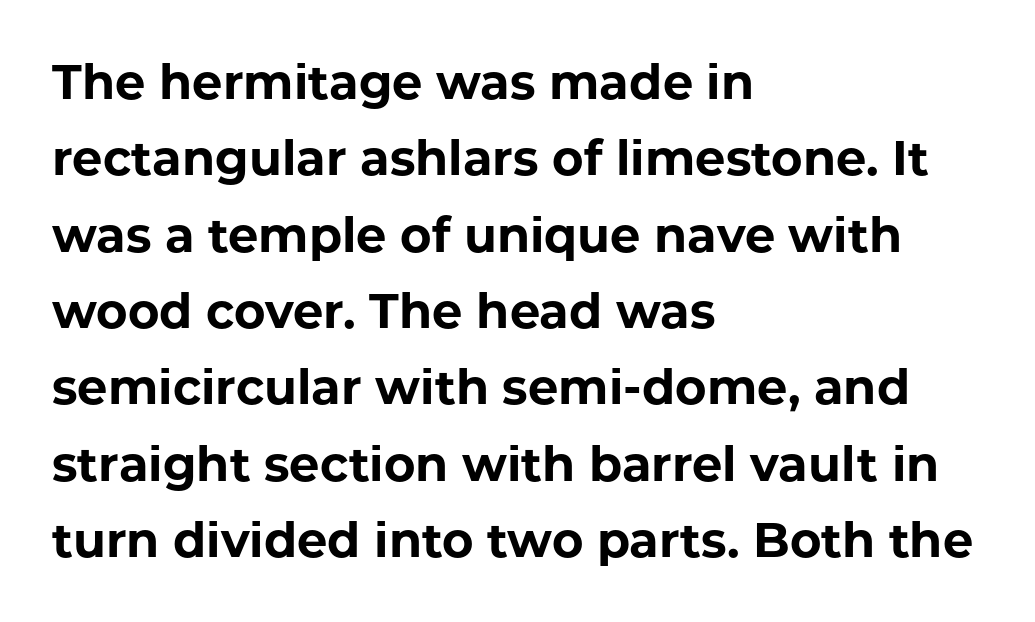
Q: Is the text bold? A: Yes.
Q: Is the text italic (slanted)? A: No, it is upright.
Q: Is the typeface a serif or a sans-serif typeface? A: Sans-serif.
Q: Is the text underlined? A: No.
Q: How is the paragraph aligned? A: Left-aligned.
Q: Is the spacing between letters normal or unusually wide? A: Normal.
Q: Is the spacing between lines tight, normal or loose? A: Normal.
Q: Width (condensed, normal, or wide)? A: Normal.
Q: Stroke contrast? A: Low.
Q: x-height? A: Medium.
Q: Monospaced? A: No.
